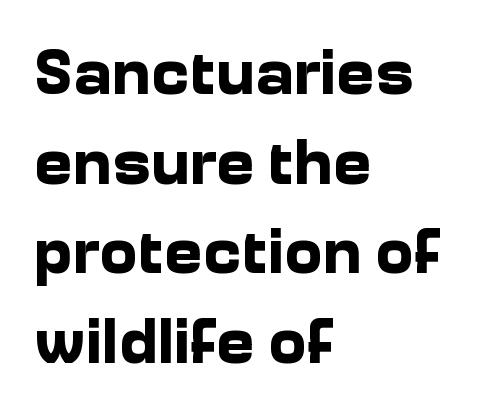
Examine the stroke ends and you'll find no serifs. Compared with a centered layout, this one pins lines to the left instead. A bare baseline throughout the passage. Do the characters align in a grid? No, the font is proportional. Regarding leading, the lines here are spaced in the standard way. A roman cut, with each character standing at attention.
